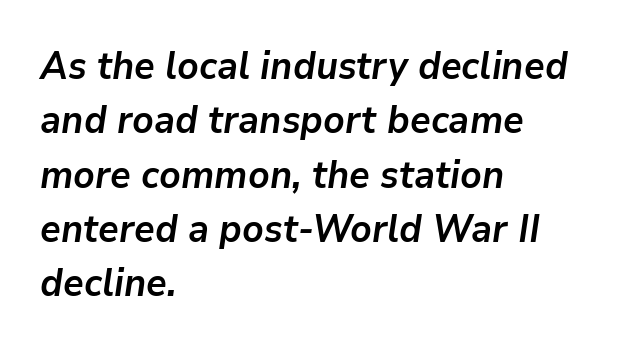
The image shows 38 px semibold type, italic (leaning right); set left-aligned, normal line spacing (1.43x), normal letter spacing, not underlined; low stroke contrast and a medium x-height.
